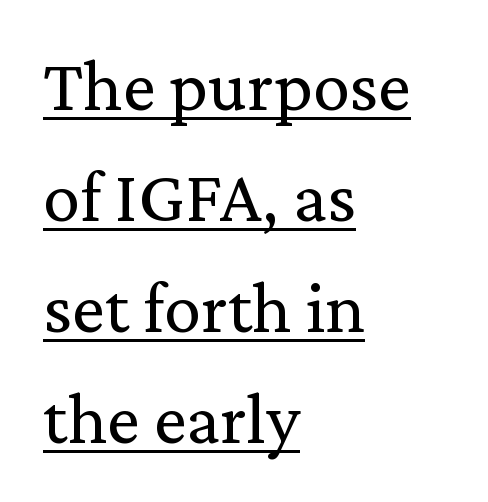
{"serif": "yes", "italic": "no", "bold": "no", "weight": "regular", "width": "normal", "stroke_contrast": "medium", "x_height": "medium", "monospaced": "no", "underline": "yes", "align": "left", "line_spacing": "normal", "line_spacing_ratio": 1.5, "letter_spacing": "normal", "letter_spacing_em": 0.0, "glyph_px": 74}
